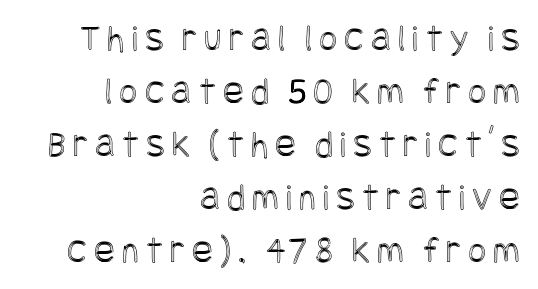
{"italic": "no", "width": "condensed", "x_height": "large", "underline": "no", "align": "right", "line_spacing": "normal", "line_spacing_ratio": 1.36, "glyph_px": 39}
